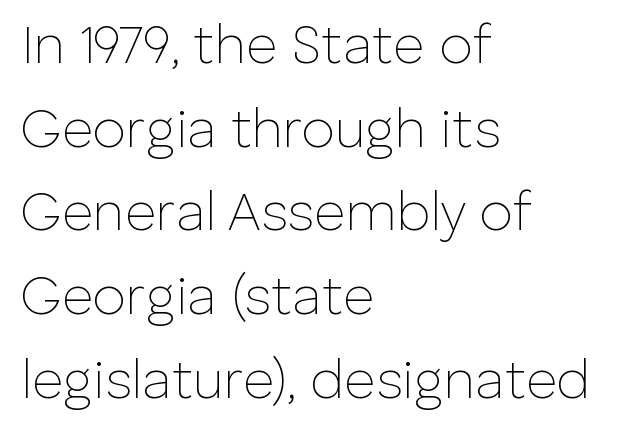
The image shows 54 px thin sans-serif type, upright; set left-aligned, normal line spacing (1.55x), normal letter spacing, not underlined; low stroke contrast and a medium x-height.
